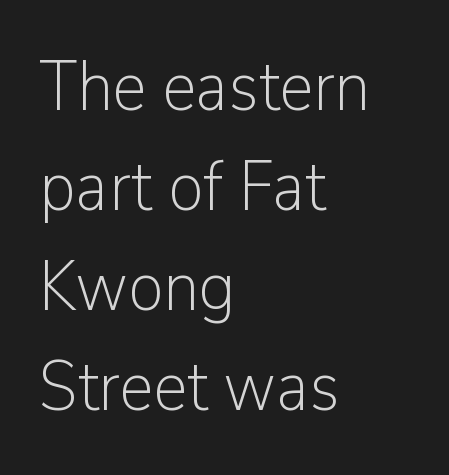
Q: Is the text bold? A: No.
Q: Is the text italic (slanted)? A: No, it is upright.
Q: Is the typeface a serif or a sans-serif typeface? A: Sans-serif.
Q: Is the text underlined? A: No.
Q: How is the paragraph aligned? A: Left-aligned.
Q: Is the spacing between letters normal or unusually wide? A: Normal.
Q: Is the spacing between lines tight, normal or loose? A: Normal.
Q: Width (condensed, normal, or wide)? A: Normal.
Q: Stroke contrast? A: Low.
Q: x-height? A: Medium.
Q: Monospaced? A: No.
